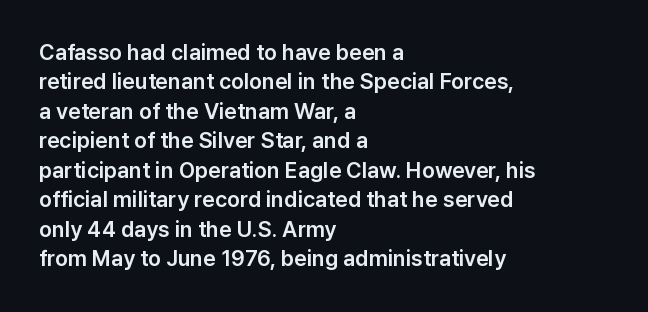
Q: Is the text italic (slanted)? A: No, it is upright.
Q: Is the text underlined? A: No.
Q: How is the paragraph aligned? A: Left-aligned.
Q: Is the spacing between letters normal or unusually wide? A: Normal.
Q: Is the spacing between lines tight, normal or loose? A: Normal.
